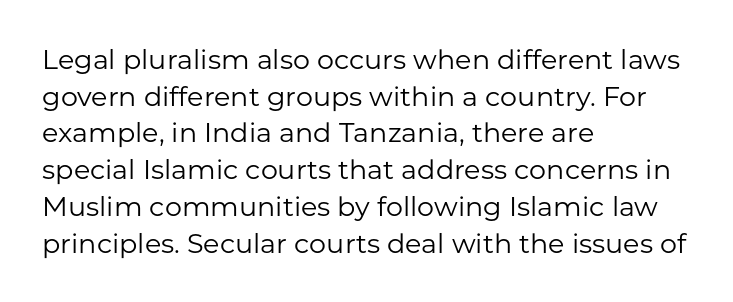
{"italic": "no", "bold": "no", "underline": "no", "align": "left", "line_spacing": "normal", "line_spacing_ratio": 1.36, "letter_spacing": "normal", "letter_spacing_em": 0.0, "glyph_px": 27}
